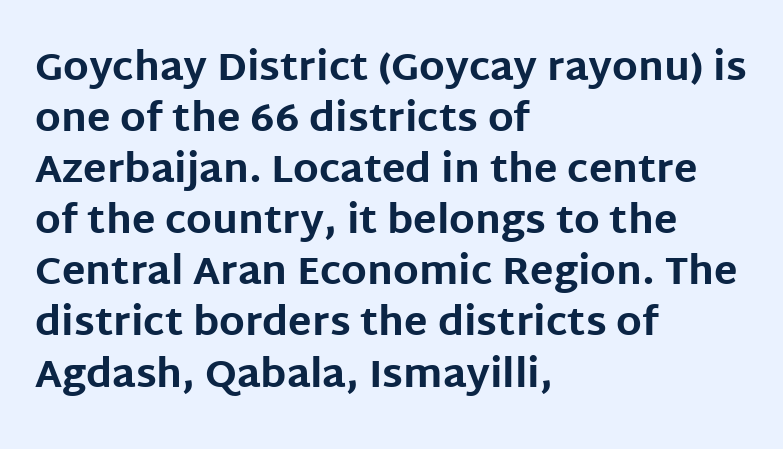
Is the letter spacing exaggerated? No — it looks like the ordinary default. The font's upright variant was chosen for this text. Horizontal alignment here is leftward, the default for most running prose. Looks like regular typesetting: each glyph gets only the width it needs. Weight: bold.
